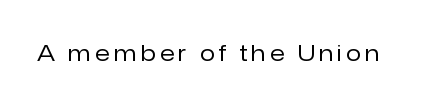
The image shows 22 px text type, upright; set not underlined.
